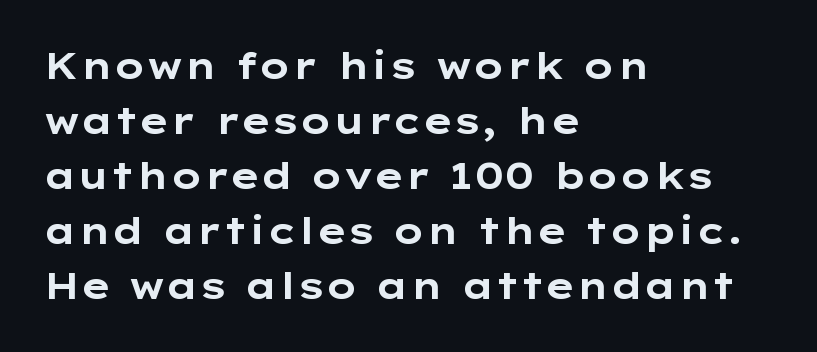
The type sits square on the baseline with zero lean. Interline gaps are of average width in this sample. Nope, no serifs anywhere on these letters. Each letter keeps its own natural width here, so spacing adapts to shape. Default kerning and tracking; the words read as compact shapes. As a designer I'd log this as weight 700, bold.
